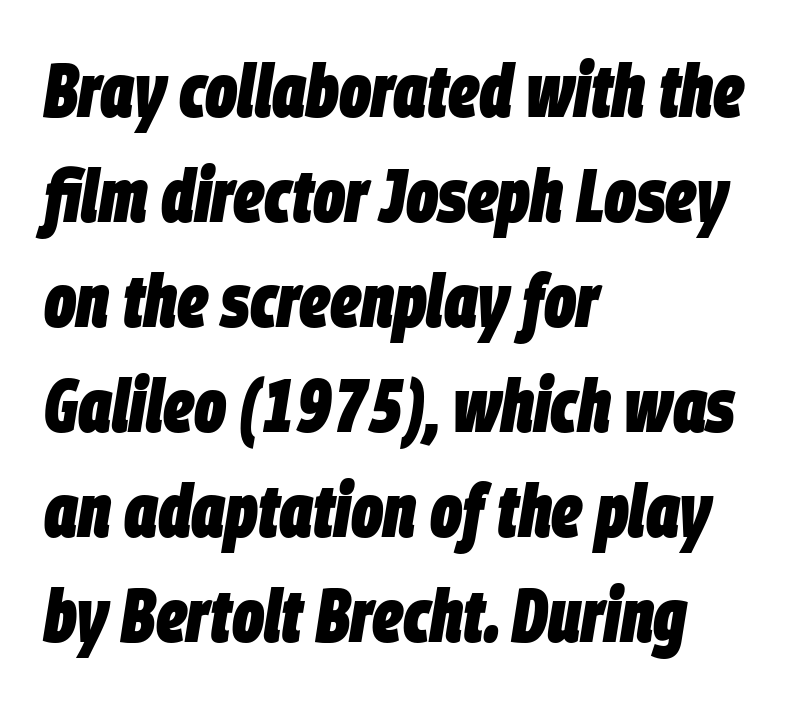
The image shows 75 px heavy, condensed type, italic (leaning right); set left-aligned, normal line spacing (1.4x), normal letter spacing, not underlined; low stroke contrast and a large x-height.
